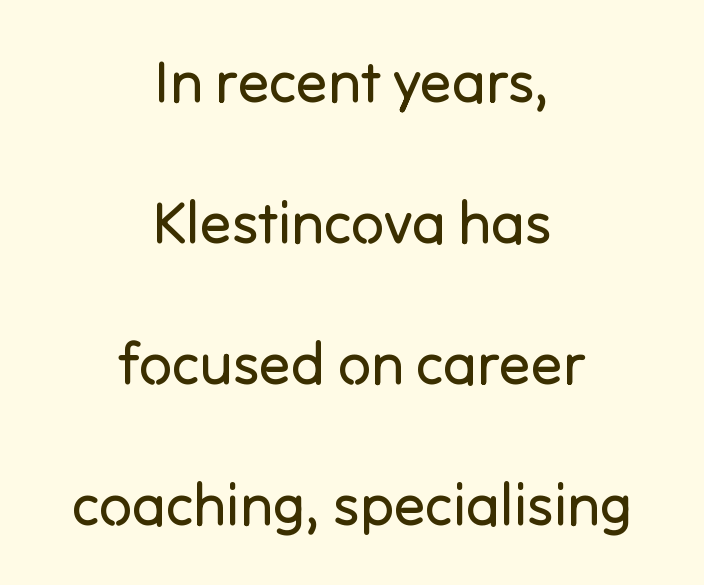
The image shows 58 px regular-weight sans-serif type, upright; set centered, loose line spacing (2.43x), normal letter spacing, not underlined; low stroke contrast and a medium x-height.
